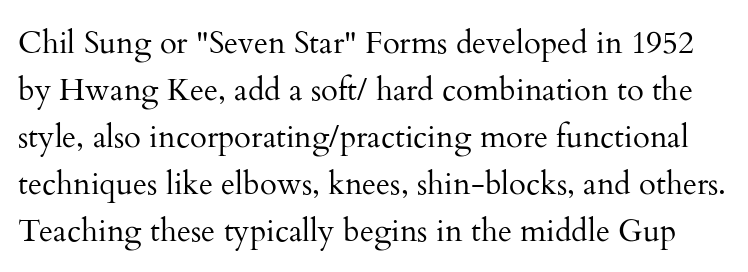
{"serif": "yes", "italic": "no", "bold": "no", "weight": "regular", "width": "normal", "stroke_contrast": "medium", "x_height": "small", "monospaced": "no", "underline": "no", "line_spacing": "normal", "line_spacing_ratio": 1.52, "letter_spacing": "normal", "letter_spacing_em": 0.0, "glyph_px": 31}
